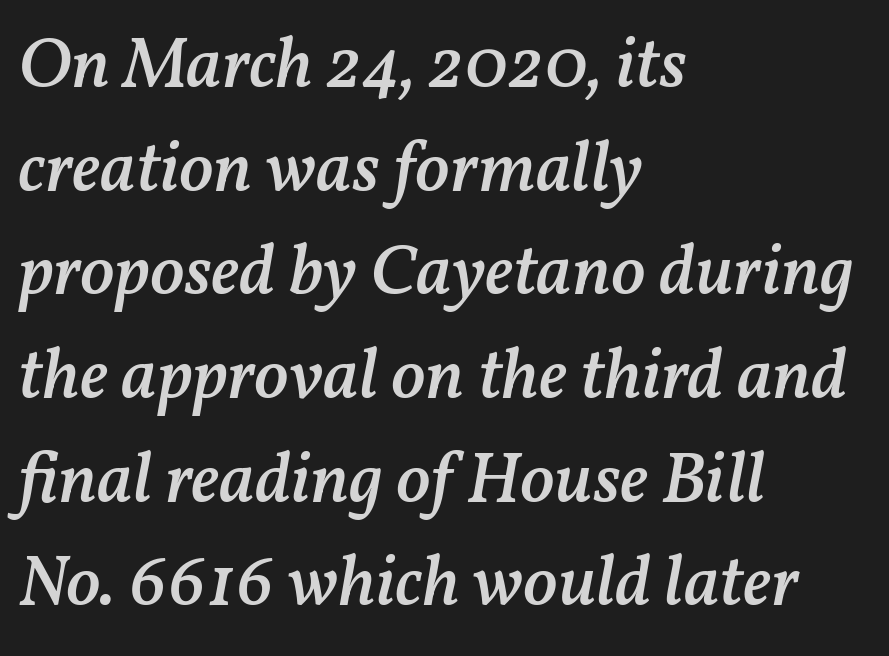
Q: Is the text bold? A: Semi-bold.
Q: Is the text italic (slanted)? A: Yes, it leans right by about 11 degrees.
Q: Is the text underlined? A: No.
Q: How is the paragraph aligned? A: Left-aligned.
Q: Is the spacing between letters normal or unusually wide? A: Normal.
Q: Is the spacing between lines tight, normal or loose? A: Normal.
Q: Width (condensed, normal, or wide)? A: Normal.
Q: Stroke contrast? A: Medium.
Q: x-height? A: Medium.
Q: Monospaced? A: No.
